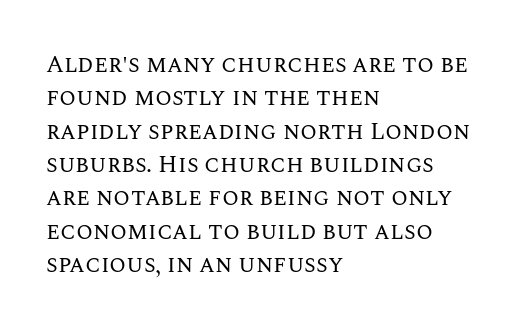
The letterforms sit at book weight or below. Posture: straight, roman, zero tilt. Tracking value appears to be zero — textbook default spacing. The passage shown stacks its lines at a standard gap. Is the block centered? No — it sits flush against the left margin. The foot of each line stays bare and open.
